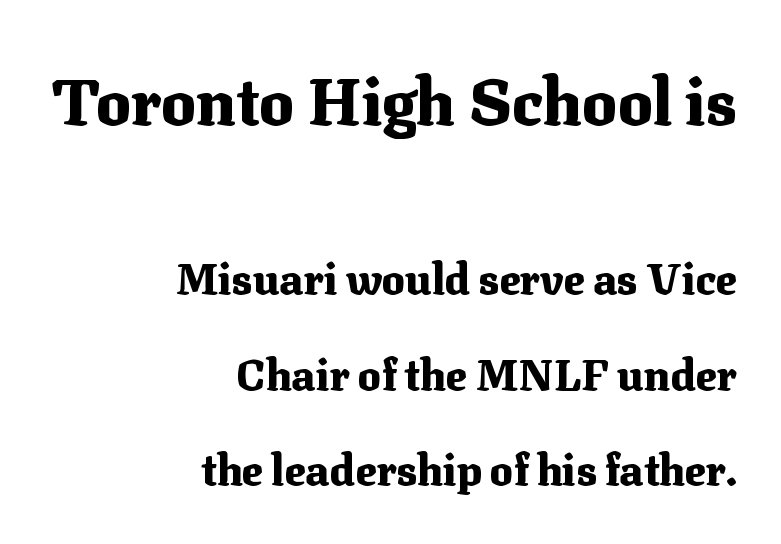
You get the large type first, then a drop to smaller type. You could call the tracking neutral — neither tight nor loose. Look at the bottom of the vertical strokes: they flare into serifs here. Successive baselines arrive slowly, with a big drop between each. Every stem runs plumb, perpendicular to the baseline.
